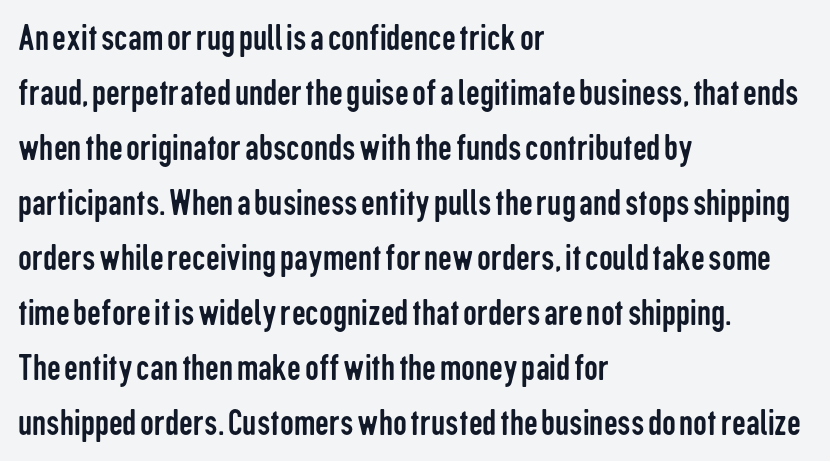
{"serif": "no", "italic": "no", "bold": "no", "weight": "regular", "width": "condensed", "stroke_contrast": "low", "x_height": "medium", "monospaced": "no", "underline": "no", "align": "left", "line_spacing": "normal", "line_spacing_ratio": 1.41, "letter_spacing": "normal", "letter_spacing_em": 0.0, "glyph_px": 39}
